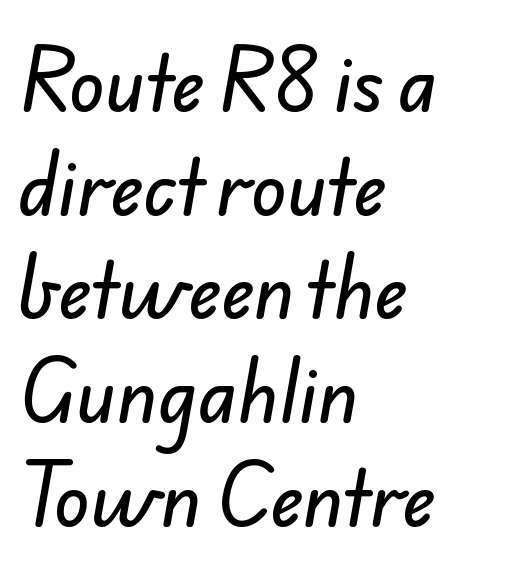
The image shows 73 px sans-serif type; set left-aligned, normal line spacing (1.42x), normal letter spacing, not underlined; low stroke contrast and a small x-height.
